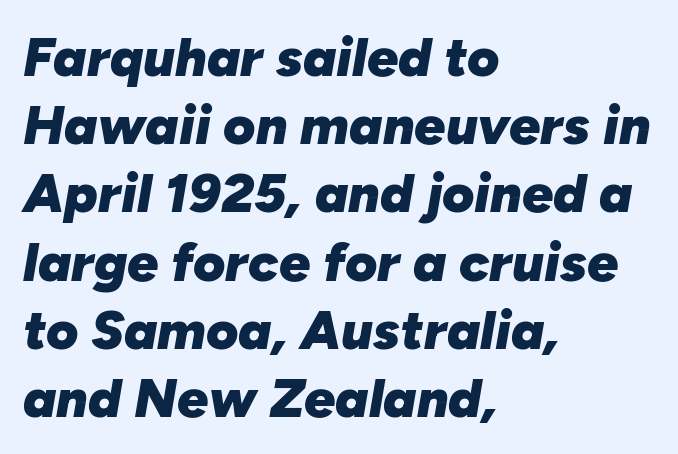
{"italic": "yes", "lean": "right", "slant_degrees": 10, "bold": "yes", "weight": "heavy", "width": "normal", "stroke_contrast": "low", "x_height": "medium", "monospaced": "no", "underline": "no", "align": "left", "line_spacing_ratio": 1.24, "letter_spacing": "normal", "letter_spacing_em": 0.0, "glyph_px": 55}
